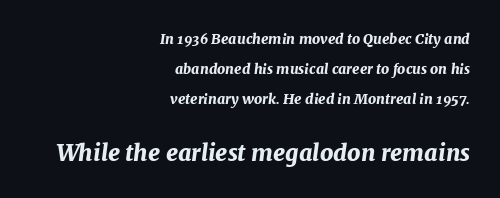
{"italic": "yes", "lean": "right", "slant_degrees": 7, "bold": "yes", "underline": "no", "align": "right", "line_spacing": "loose", "line_spacing_ratio": 2.13, "letter_spacing": "normal", "letter_spacing_em": 0.0, "larger_block": "second", "size_ratio": 1.64, "glyph_px": 23}
